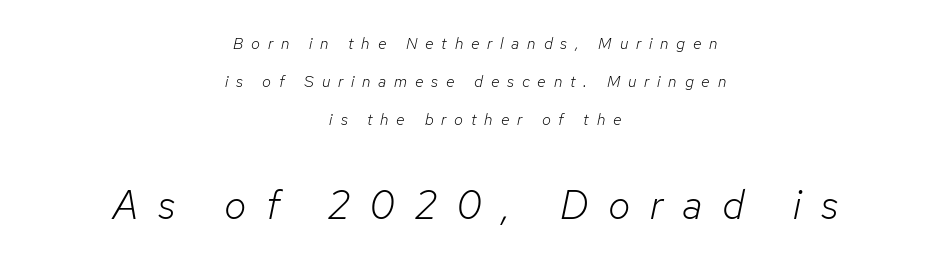
{"italic": "yes", "lean": "right", "slant_degrees": 12, "bold": "no", "weight": "light", "width": "normal", "stroke_contrast": "low", "x_height": "medium", "monospaced": "no", "underline": "no", "align": "center", "line_spacing": "loose", "line_spacing_ratio": 2.38, "letter_spacing": "wide", "letter_spacing_em": 0.49, "larger_block": "second", "size_ratio": 2.5, "glyph_px": 40}
